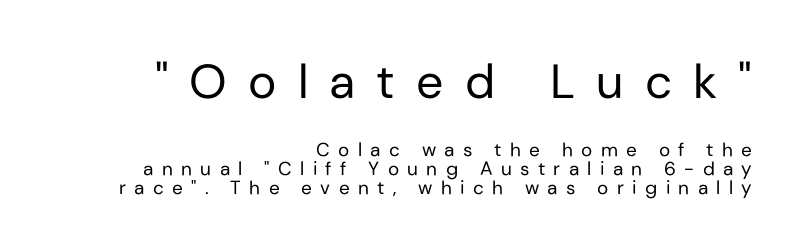
Caption: multi-line text, flush right, ragged left. A bare baseline throughout the passage. Closely set lines give the paragraph a compact silhouette. In this sample the first text group is rendered at the bigger scale. This sample has the flowing, uneven cadence of proportional lettering.
